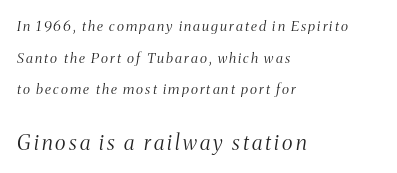
Layout note: lines flush left. Of the two passages, the one underneath uses the larger point size. Nobody drew a line under any word here. Weight: in the light-to-regular range. This sample trades compactness for vertical openness between lines. This is oblique type, the kind used for emphasis or titles.
